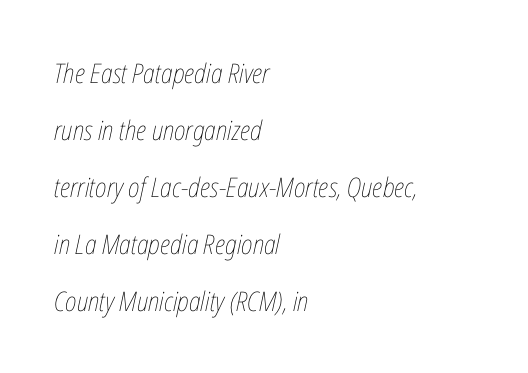
The image shows 27 px text type, italic (leaning right); set left-aligned, loose line spacing (2.11x), normal letter spacing, not underlined.
